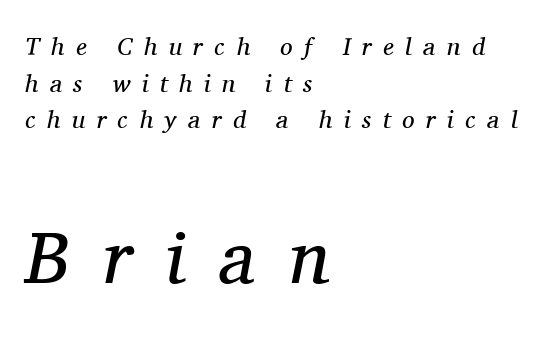
{"serif": "yes", "italic": "yes", "lean": "right", "slant_degrees": 11, "bold": "no", "weight": "regular", "width": "normal", "stroke_contrast": "medium", "x_height": "medium", "monospaced": "no", "underline": "no", "align": "left", "line_spacing": "normal", "line_spacing_ratio": 1.47, "letter_spacing": "wide", "letter_spacing_em": 0.46, "larger_block": "second", "size_ratio": 2.96, "glyph_px": 74}
